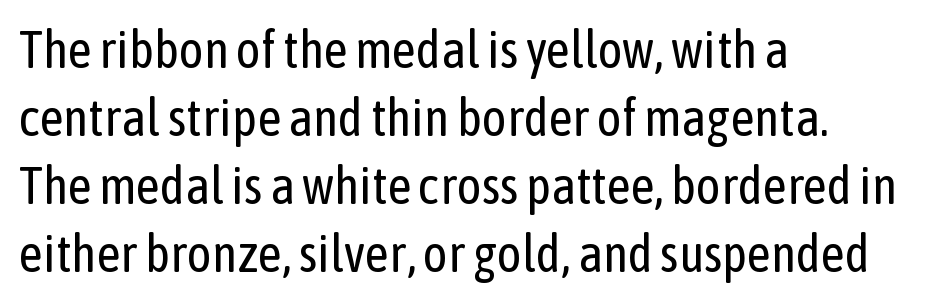
Looks like regular typesetting: each glyph gets only the width it needs. Upright lettering throughout. The setting favours the left margin, as ordinary paragraphs usually do. Inter-character spacing is left at the font's built-in metrics.
